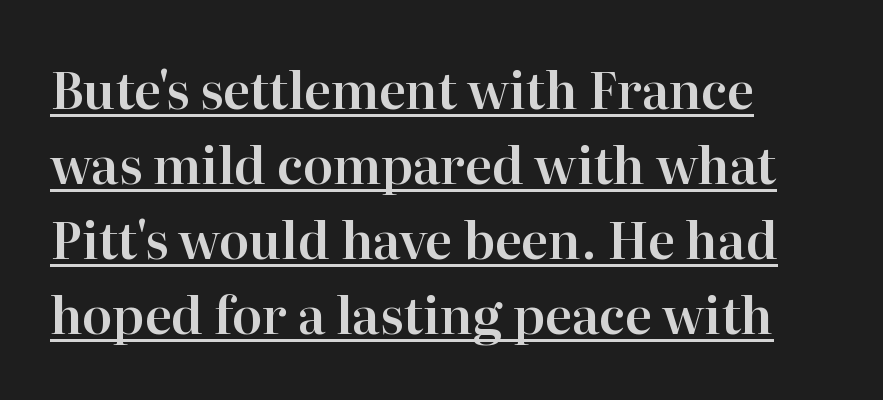
The image shows 50 px serif type, upright; set left-aligned, normal line spacing (1.5x), normal letter spacing, underlined; high stroke contrast and a medium x-height.
